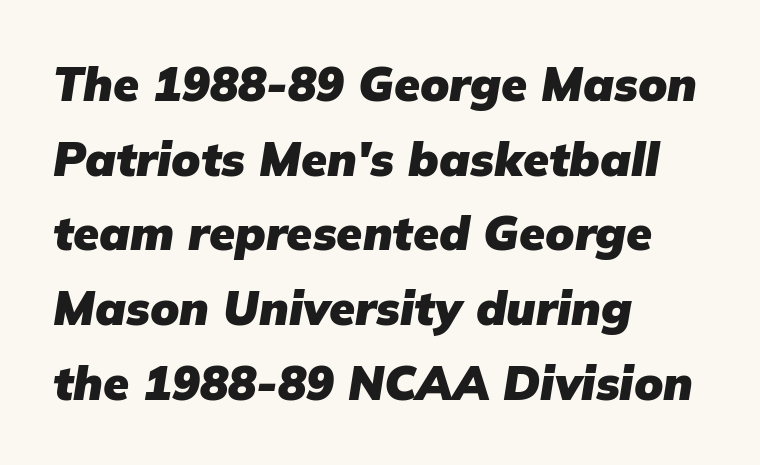
The image shows 47 px heavy type, italic (leaning right); set left-aligned, normal line spacing (1.59x), normal letter spacing, not underlined; low stroke contrast and a medium x-height.
